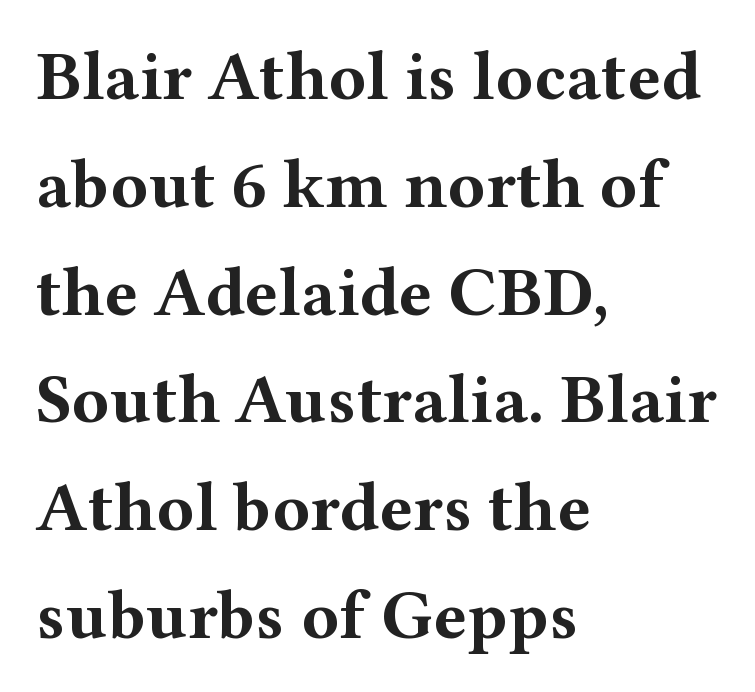
Clear beneath every line of the passage. You could call the tracking neutral — neither tight nor loose. The rendering shows small feet on the letterforms — a serif design. What's the leading like? Ordinary, nothing unusual. Think of a printed novel: that variable character pitch is what you see here. The lettering holds an erect, upright posture throughout.
